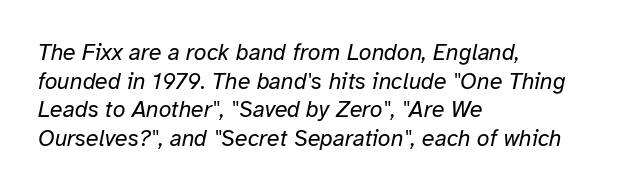
{"italic": "yes", "lean": "right", "slant_degrees": 12, "bold": "no", "underline": "no", "align": "left", "line_spacing_ratio": 1.24, "letter_spacing": "normal", "letter_spacing_em": 0.0, "glyph_px": 23}
